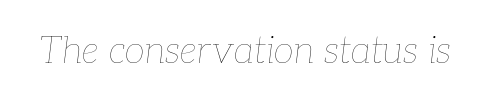
The horizontal fit of the characters is conventional and even. On a weight scale, this lands at 450 or below. Bare-footed words on every line. Think of a printed novel: that variable character pitch is what you see here.
